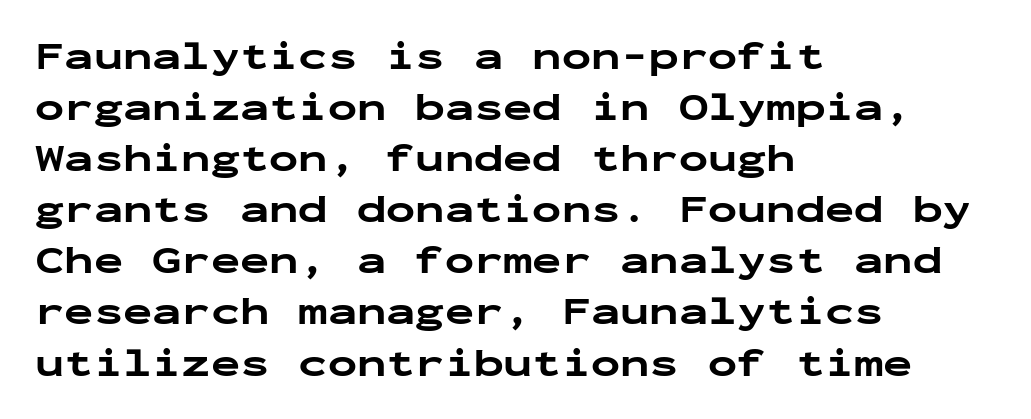
{"serif": "no", "italic": "no", "bold": "yes", "weight": "bold", "width": "wide", "stroke_contrast": "low", "x_height": "medium", "monospaced": "yes", "underline": "no", "align": "left", "line_spacing": "normal", "line_spacing_ratio": 1.31, "letter_spacing": "normal", "letter_spacing_em": 0.0, "glyph_px": 39}
